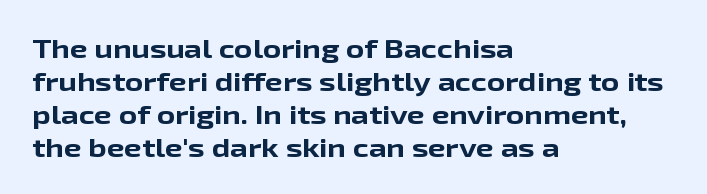
{"italic": "no", "bold": "yes", "underline": "no", "align": "left", "line_spacing": "normal", "line_spacing_ratio": 1.32, "letter_spacing": "normal", "letter_spacing_em": 0.0, "glyph_px": 25}
